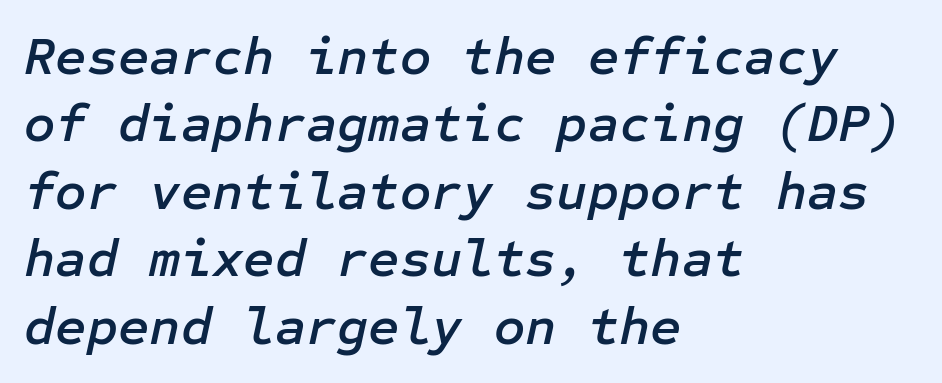
The image shows 54 px text type, italic (leaning right); set left-aligned, normal line spacing (1.25x), normal letter spacing, not underlined; low stroke contrast and a medium x-height.
